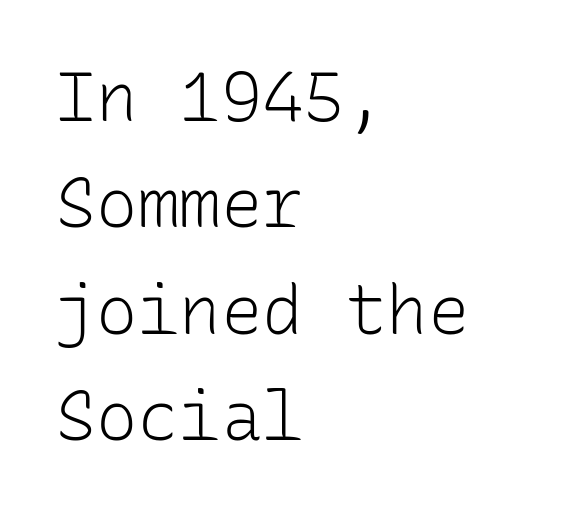
Normally led — the rows are evenly, conventionally spaced. The specimen omits any rule beneath the text block's lines. These glyphs show unthickened strokes, regular width or finer. Fixed-width glyphs throughout — classic coding-font behaviour. Letter spacing: default.
